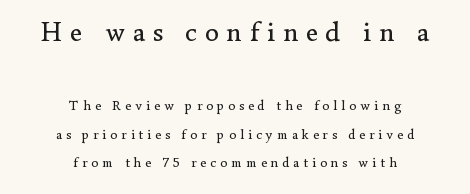
{"serif": "yes", "italic": "no", "bold": "no", "weight": "regular", "width": "normal", "stroke_contrast": "low", "x_height": "small", "monospaced": "no", "underline": "no", "align": "center", "line_spacing": "loose", "line_spacing_ratio": 2.03, "letter_spacing": "wide", "letter_spacing_em": 0.28, "larger_block": "first", "size_ratio": 2.0, "glyph_px": 28}
